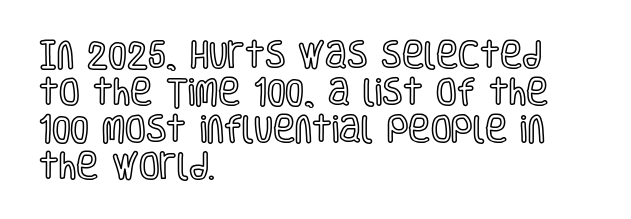
Nope, not italic — everything's standing straight. Tracking value appears to be zero — textbook default spacing. Letters rest on an invisible, unmarked baseline. Each letter keeps its own natural width here, so spacing adapts to shape. Where is the straight margin? On the left.
